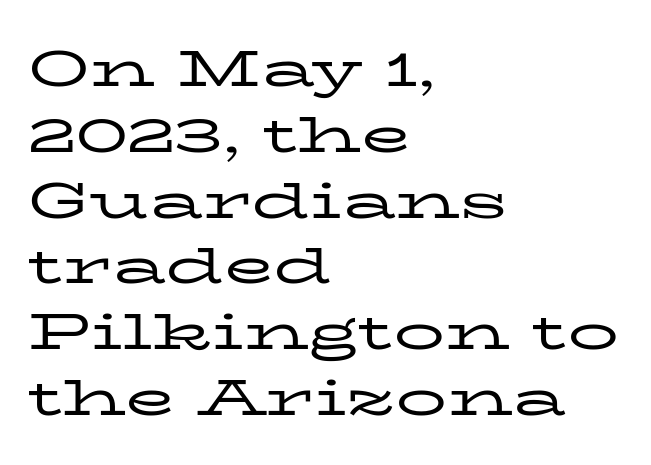
Q: Is the text bold? A: No.
Q: Is the text italic (slanted)? A: No, it is upright.
Q: Is the typeface a serif or a sans-serif typeface? A: Serif.
Q: Is the text underlined? A: No.
Q: How is the paragraph aligned? A: Left-aligned.
Q: Is the spacing between letters normal or unusually wide? A: Normal.
Q: Is the spacing between lines tight, normal or loose? A: Normal.
Q: Width (condensed, normal, or wide)? A: Wide.
Q: Stroke contrast? A: Low.
Q: x-height? A: Medium.
Q: Monospaced? A: No.
